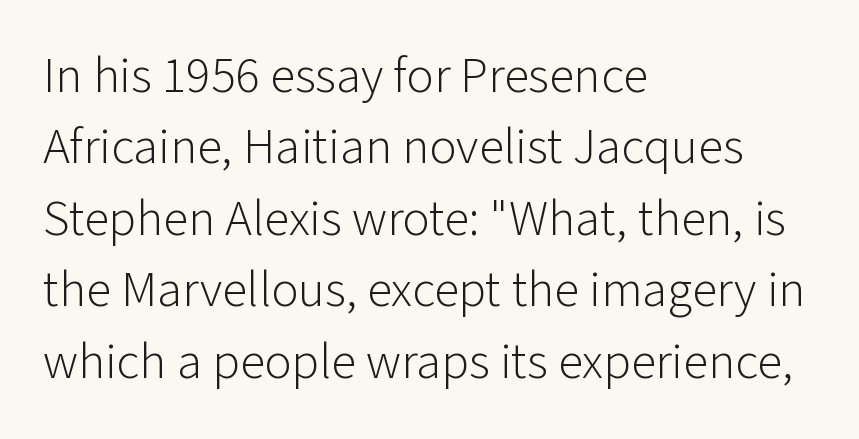
The image shows 51 px light sans-serif type, upright; set left-aligned, normal line spacing (1.4x), normal letter spacing, not underlined; low stroke contrast and a medium x-height.
